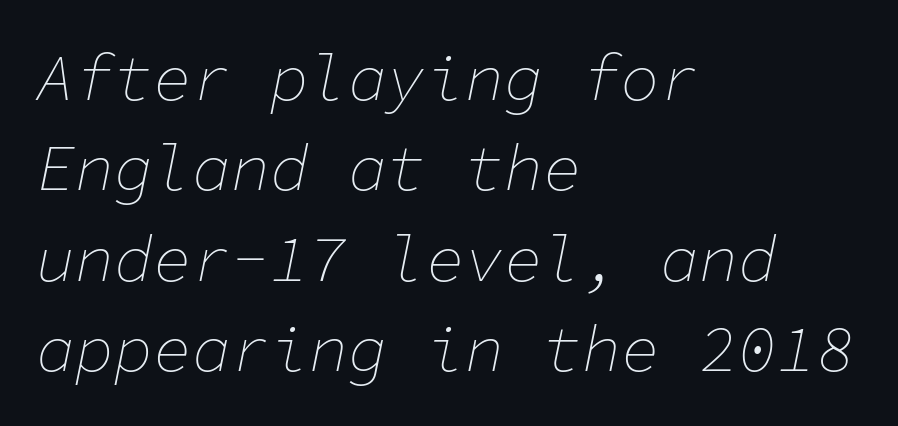
Visually the block forms a straight wall on the left and a jagged coastline on the right. Is this a fixed-width face? Yes — each glyph sits in an identical cell. Glyph-to-glyph distance matches everyday printed text. Just letters on the line, the space beneath them empty.
